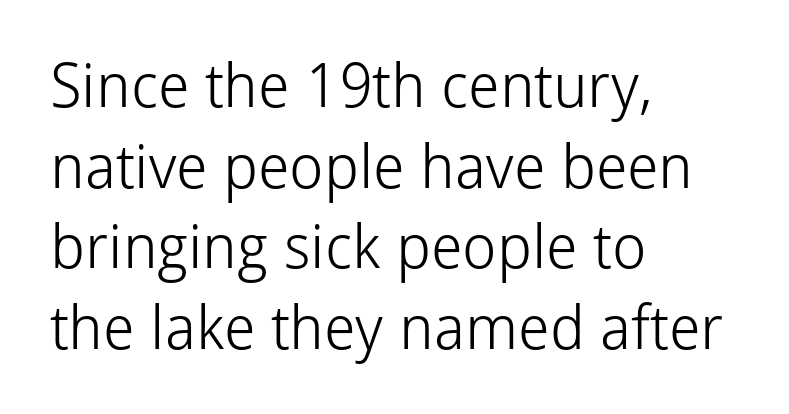
Q: Is the text bold? A: No.
Q: Is the text italic (slanted)? A: No, it is upright.
Q: Is the typeface a serif or a sans-serif typeface? A: Sans-serif.
Q: Is the text underlined? A: No.
Q: How is the paragraph aligned? A: Left-aligned.
Q: Is the spacing between letters normal or unusually wide? A: Normal.
Q: Is the spacing between lines tight, normal or loose? A: Normal.
Q: Width (condensed, normal, or wide)? A: Normal.
Q: Stroke contrast? A: Low.
Q: x-height? A: Medium.
Q: Monospaced? A: No.
